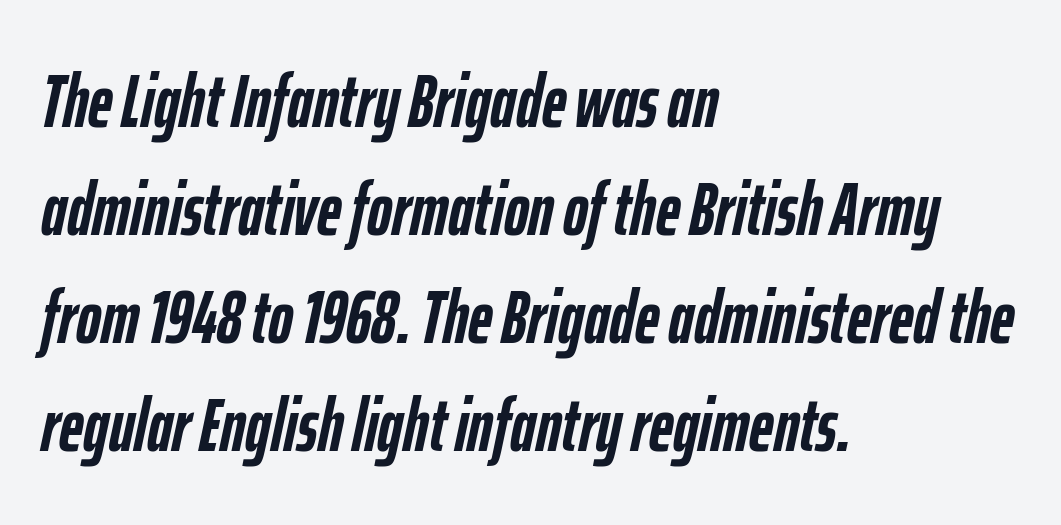
The image shows 75 px semibold, condensed type, italic (leaning right); set left-aligned, normal line spacing (1.44x), normal letter spacing, not underlined; low stroke contrast and a medium x-height.
